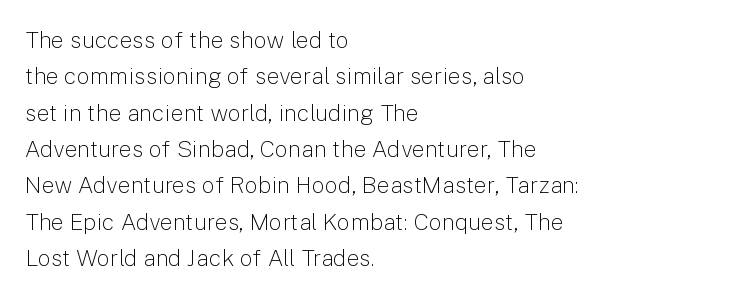
{"italic": "no", "bold": "no", "underline": "no", "align": "left", "line_spacing": "normal", "line_spacing_ratio": 1.58, "letter_spacing": "normal", "letter_spacing_em": 0.0, "glyph_px": 23}
